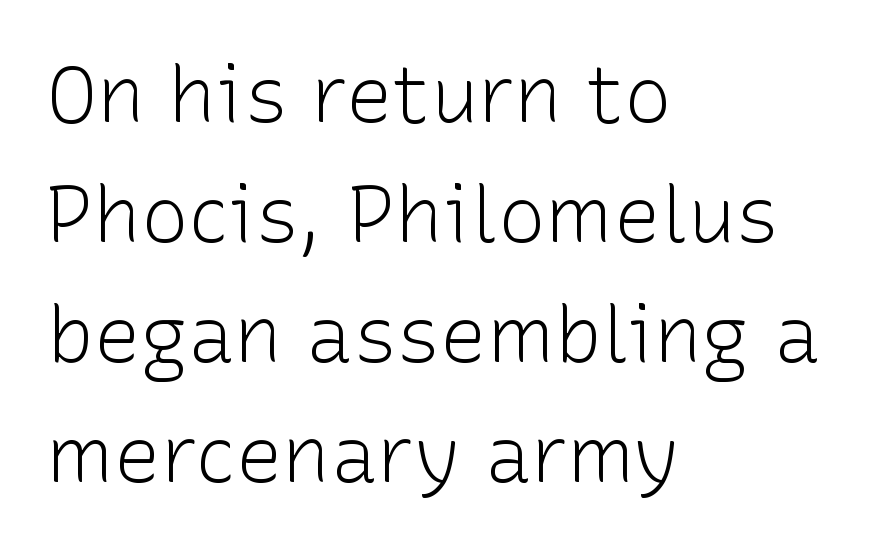
Q: Is the text bold? A: No.
Q: Is the text italic (slanted)? A: No, it is upright.
Q: Is the typeface a serif or a sans-serif typeface? A: Sans-serif.
Q: Is the text underlined? A: No.
Q: How is the paragraph aligned? A: Left-aligned.
Q: Is the spacing between letters normal or unusually wide? A: Normal.
Q: Is the spacing between lines tight, normal or loose? A: Normal.
Q: Width (condensed, normal, or wide)? A: Normal.
Q: Stroke contrast? A: Low.
Q: x-height? A: Medium.
Q: Monospaced? A: No.
